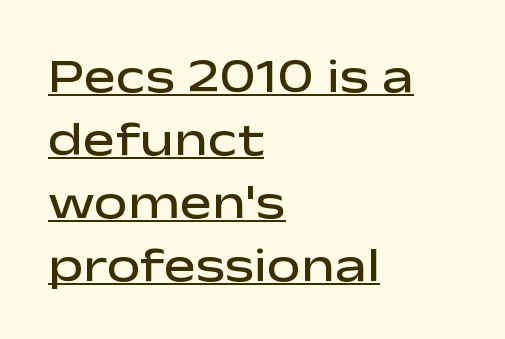
{"serif": "no", "italic": "no", "bold": "semi", "weight": "semibold", "width": "wide", "stroke_contrast": "low", "x_height": "medium", "monospaced": "no", "underline": "yes", "align": "left", "line_spacing": "normal", "line_spacing_ratio": 1.31, "letter_spacing": "normal", "letter_spacing_em": 0.0, "glyph_px": 48}
